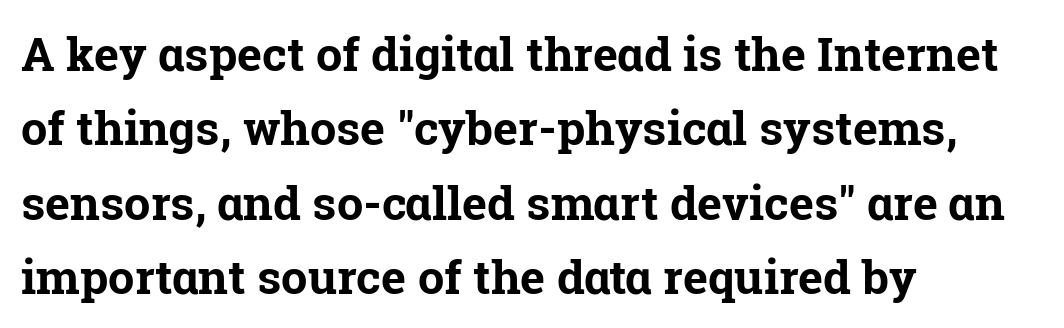
The image shows 47 px bold serif type, upright; set left-aligned, normal line spacing (1.58x), normal letter spacing, not underlined; low stroke contrast and a medium x-height.
